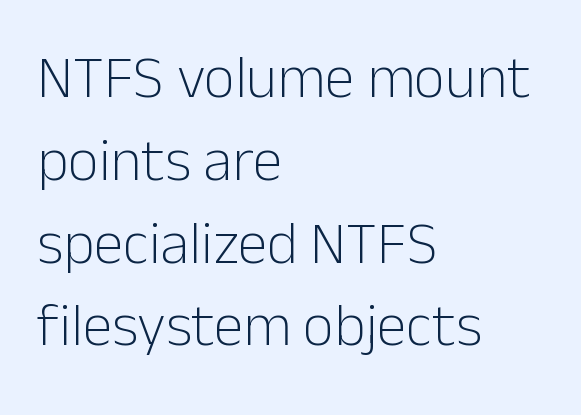
In terms of leading, this rendering sits right in the middle. Does the type have serifs? No, each stem ends abruptly. Teacher's note: observe the even left margin — that is flush-left alignment. This is roman type, the default non-slanted kind. No extra ink here — the face is not bold.
